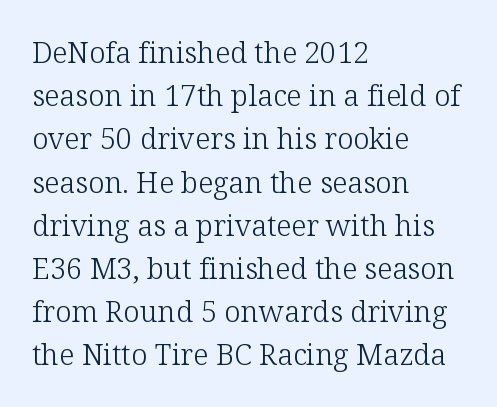
The image shows 29 px light serif type, upright; set left-aligned, normal line spacing (1.49x), normal letter spacing, not underlined; low stroke contrast and a medium x-height.
